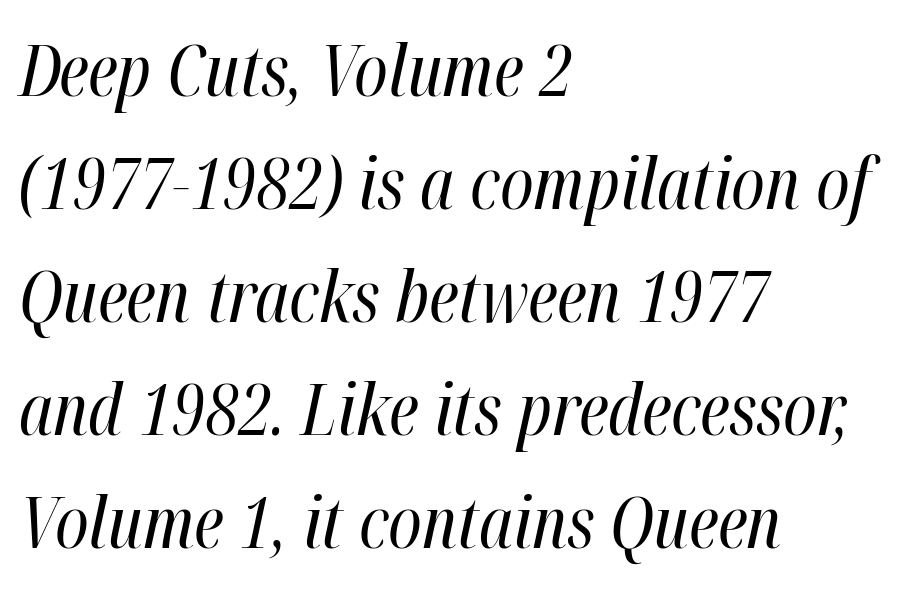
The image shows 72 px regular-weight, condensed type, italic (leaning right); set left-aligned, normal line spacing (1.57x), normal letter spacing, not underlined; high stroke contrast and a medium x-height.
